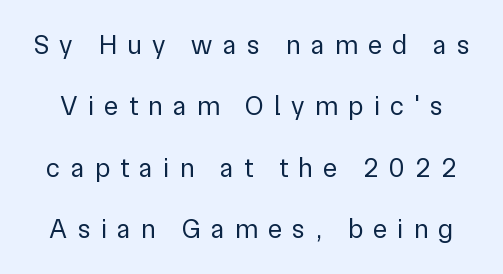
The image shows 27 px text type, upright; set loose line spacing (2.27x), unusually wide letter spacing (+0.38 em), not underlined.
